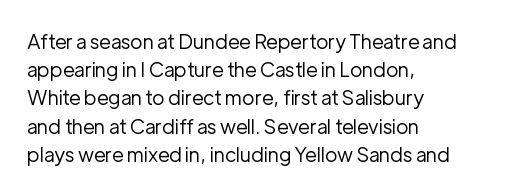
Q: Is the text bold? A: No.
Q: Is the text italic (slanted)? A: No, it is upright.
Q: Is the text underlined? A: No.
Q: How is the paragraph aligned? A: Left-aligned.
Q: Is the spacing between letters normal or unusually wide? A: Normal.
Q: Is the spacing between lines tight, normal or loose? A: Normal.
